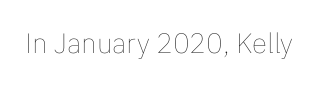
{"italic": "no", "bold": "no", "weight": "thin", "width": "normal", "stroke_contrast": "low", "x_height": "medium", "monospaced": "no", "underline": "no", "letter_spacing": "normal", "letter_spacing_em": 0.0, "glyph_px": 28}
